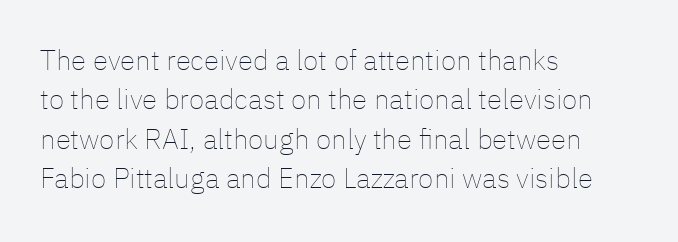
{"italic": "no", "bold": "no", "weight": "thin", "width": "normal", "stroke_contrast": "low", "x_height": "medium", "monospaced": "no", "underline": "no", "align": "left", "line_spacing": "normal", "line_spacing_ratio": 1.41, "letter_spacing": "normal", "letter_spacing_em": 0.0, "glyph_px": 28}
